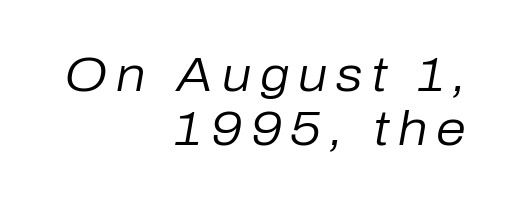
{"italic": "yes", "lean": "right", "slant_degrees": 10, "bold": "no", "weight": "regular", "width": "normal", "stroke_contrast": "low", "x_height": "medium", "monospaced": "no", "underline": "no", "align": "right", "line_spacing": "tight", "line_spacing_ratio": 1.12, "glyph_px": 48}
